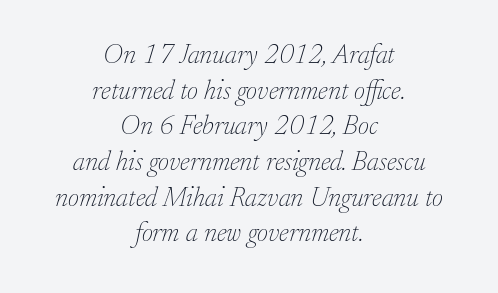
On a weight scale, this lands at 450 or below. Regular leading. The space directly below the letters is spotless. Centered paragraph, ragged on both sides. The face used here has a pronounced slope to its letters. Compared with typical body copy, the letter spacing here is the same.
